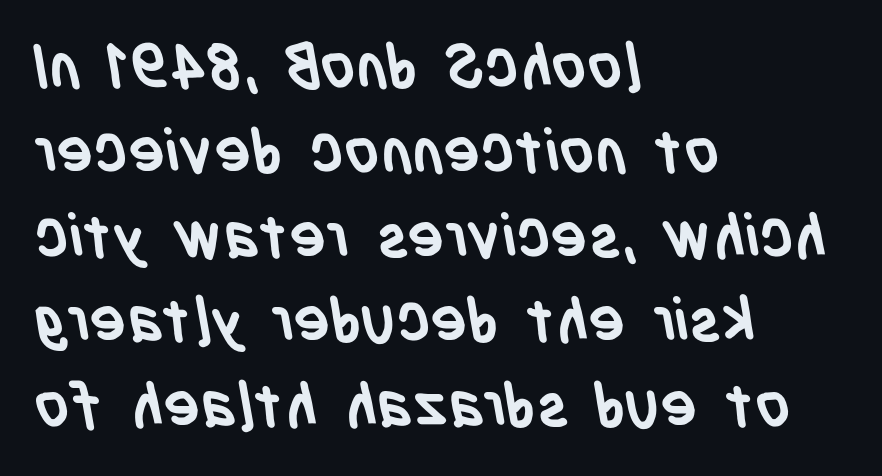
The image shows 61 px semibold, condensed sans-serif type; set left-aligned, normal line spacing (1.39x), normal letter spacing, not underlined; low stroke contrast and a large x-height.
